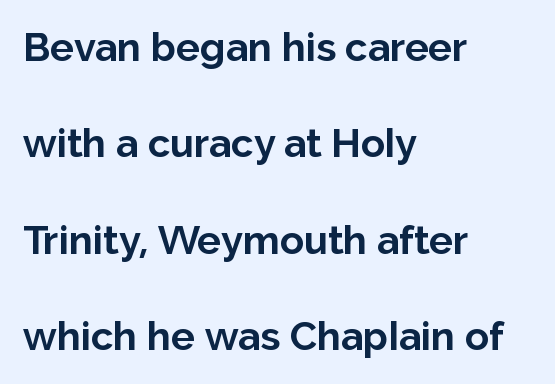
Q: Is the text bold? A: Yes.
Q: Is the text italic (slanted)? A: No, it is upright.
Q: Is the typeface a serif or a sans-serif typeface? A: Sans-serif.
Q: Is the text underlined? A: No.
Q: How is the paragraph aligned? A: Left-aligned.
Q: Is the spacing between letters normal or unusually wide? A: Normal.
Q: Is the spacing between lines tight, normal or loose? A: Loose.
Q: Width (condensed, normal, or wide)? A: Normal.
Q: Stroke contrast? A: Low.
Q: x-height? A: Medium.
Q: Monospaced? A: No.
